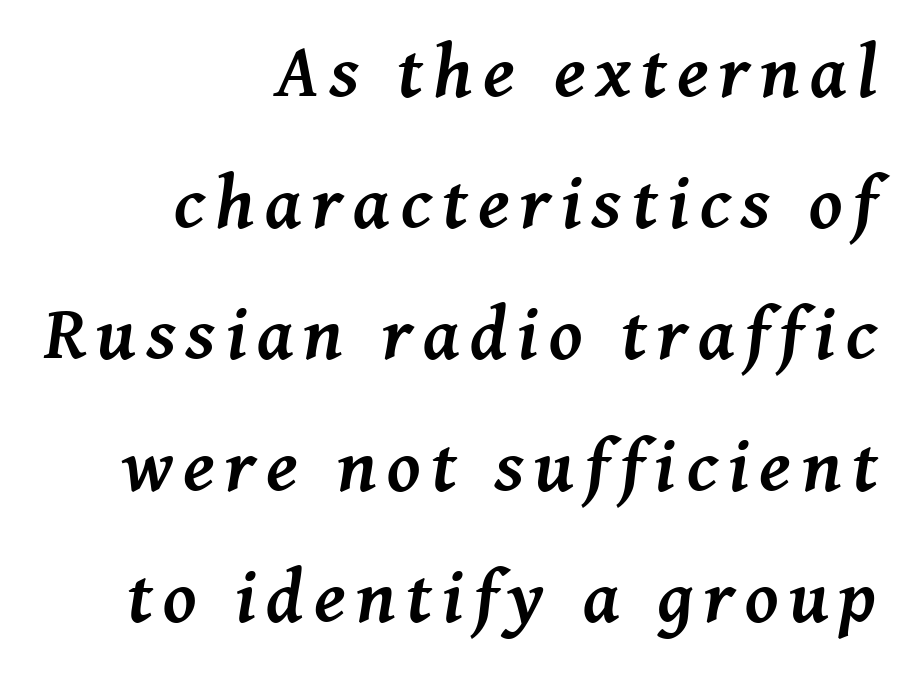
{"serif": "yes", "italic": "yes", "lean": "right", "slant_degrees": 8, "bold": "yes", "weight": "semibold", "width": "normal", "stroke_contrast": "medium", "x_height": "medium", "monospaced": "no", "underline": "no", "align": "right", "line_spacing_ratio": 1.75, "glyph_px": 75}
